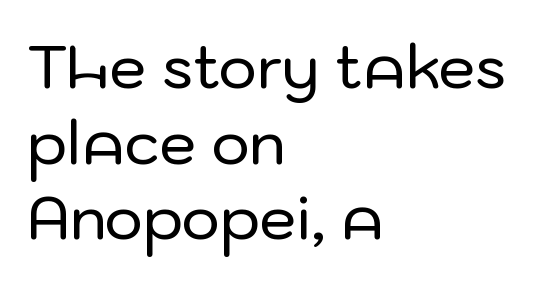
{"serif": "no", "italic": "no", "width": "normal", "stroke_contrast": "low", "x_height": "medium", "monospaced": "no", "underline": "no", "align": "left", "line_spacing": "normal", "line_spacing_ratio": 1.28, "letter_spacing": "normal", "letter_spacing_em": 0.0, "glyph_px": 59}
